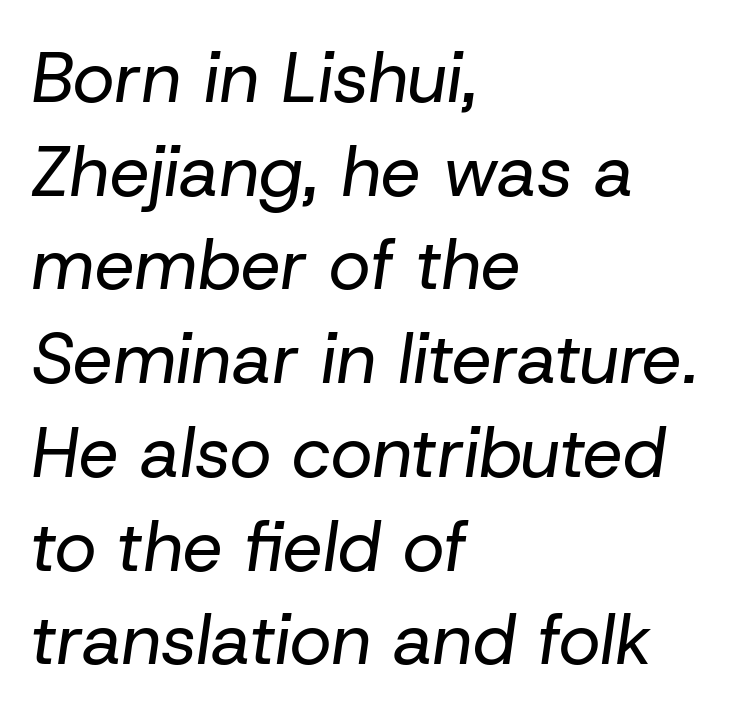
Q: Is the text bold? A: No.
Q: Is the text italic (slanted)? A: Yes, it leans right by about 8 degrees.
Q: Is the text underlined? A: No.
Q: How is the paragraph aligned? A: Left-aligned.
Q: Is the spacing between letters normal or unusually wide? A: Normal.
Q: Is the spacing between lines tight, normal or loose? A: Normal.
Q: Width (condensed, normal, or wide)? A: Normal.
Q: Stroke contrast? A: Low.
Q: x-height? A: Medium.
Q: Monospaced? A: No.
